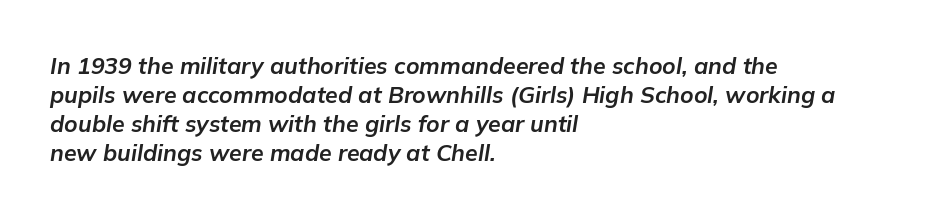
The image shows 23 px bold type, italic (leaning right); set left-aligned, normal line spacing (1.26x), normal letter spacing, not underlined.
